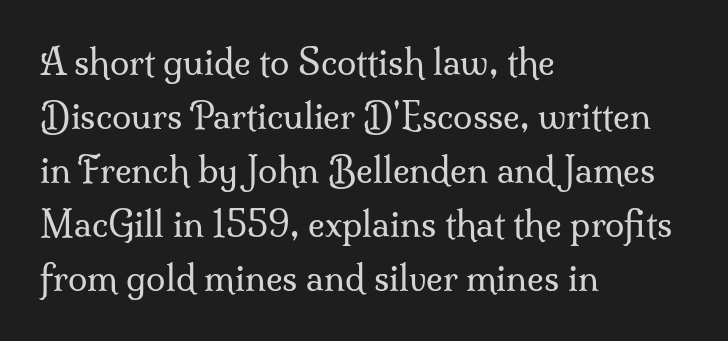
{"serif": "yes", "italic": "no", "bold": "no", "weight": "regular", "width": "normal", "stroke_contrast": "medium", "x_height": "small", "monospaced": "no", "underline": "no", "align": "left", "line_spacing": "normal", "line_spacing_ratio": 1.54, "letter_spacing": "normal", "letter_spacing_em": 0.0, "glyph_px": 35}
